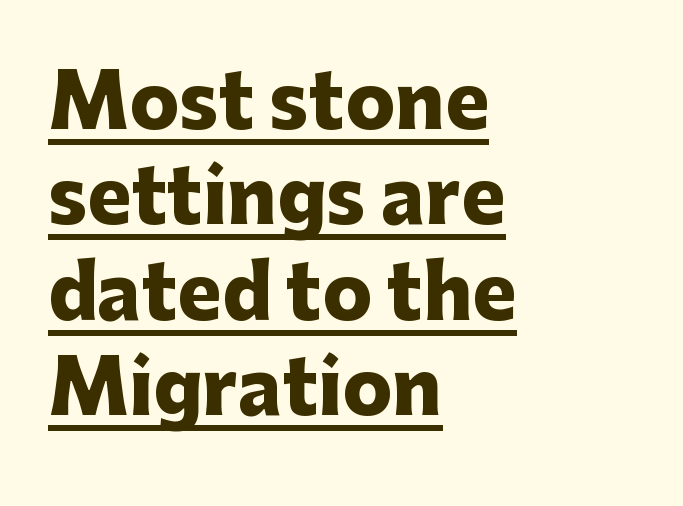
Q: Is the text bold? A: Yes.
Q: Is the text italic (slanted)? A: No, it is upright.
Q: Is the typeface a serif or a sans-serif typeface? A: Sans-serif.
Q: Is the text underlined? A: Yes.
Q: How is the paragraph aligned? A: Left-aligned.
Q: Is the spacing between letters normal or unusually wide? A: Normal.
Q: Is the spacing between lines tight, normal or loose? A: Normal.
Q: Width (condensed, normal, or wide)? A: Normal.
Q: Stroke contrast? A: Low.
Q: x-height? A: Medium.
Q: Monospaced? A: No.
